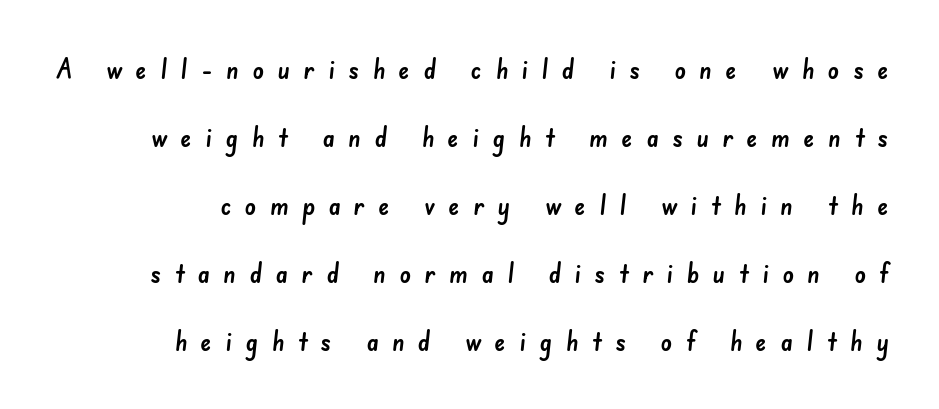
The image shows 28 px sans-serif type; set loose line spacing (2.43x), unusually wide letter spacing (+0.48 em), not underlined; low stroke contrast and a small x-height.
